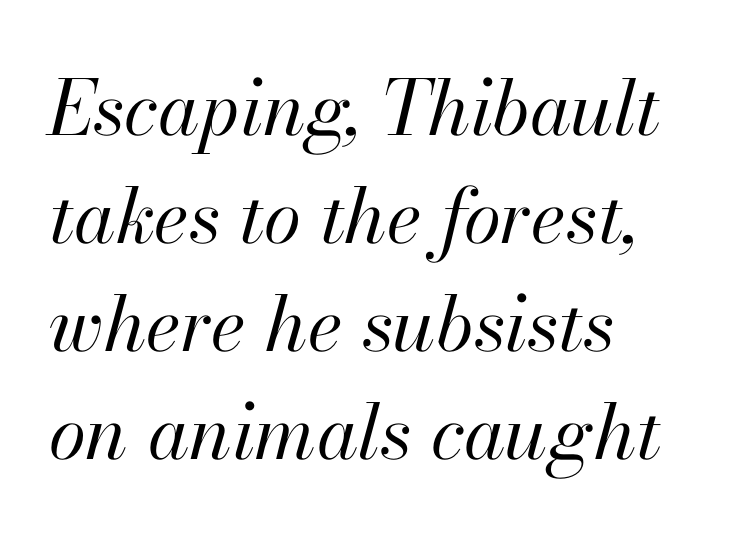
{"italic": "yes", "lean": "right", "slant_degrees": 13, "bold": "no", "weight": "regular", "width": "normal", "stroke_contrast": "high", "x_height": "small", "monospaced": "no", "underline": "no", "align": "left", "line_spacing": "normal", "line_spacing_ratio": 1.42, "letter_spacing": "normal", "letter_spacing_em": 0.0, "glyph_px": 76}
